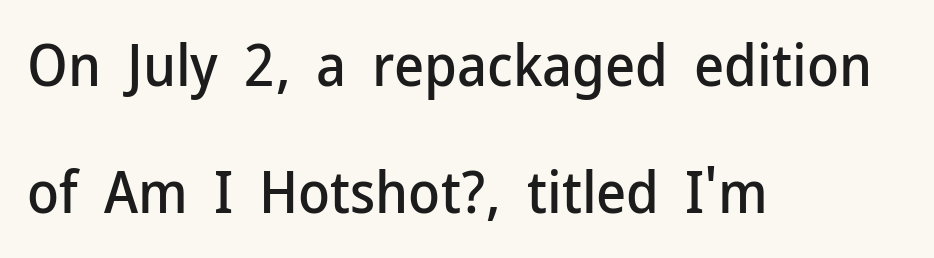
{"serif": "no", "italic": "no", "width": "normal", "stroke_contrast": "low", "x_height": "medium", "monospaced": "no", "underline": "no", "align": "left", "line_spacing": "loose", "line_spacing_ratio": 2.19, "letter_spacing": "normal", "letter_spacing_em": 0.0, "glyph_px": 58}
